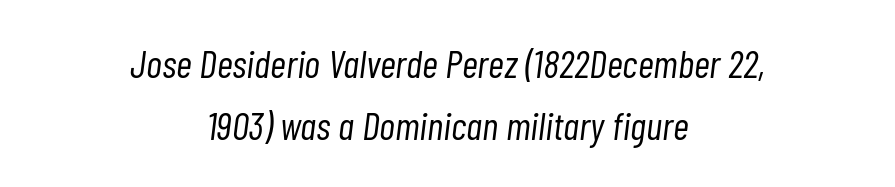
{"italic": "yes", "lean": "right", "slant_degrees": 7, "bold": "no", "weight": "light", "width": "condensed", "stroke_contrast": "low", "x_height": "medium", "monospaced": "no", "underline": "no", "align": "center", "line_spacing": "normal", "line_spacing_ratio": 1.58, "letter_spacing": "normal", "letter_spacing_em": 0.0, "glyph_px": 39}
